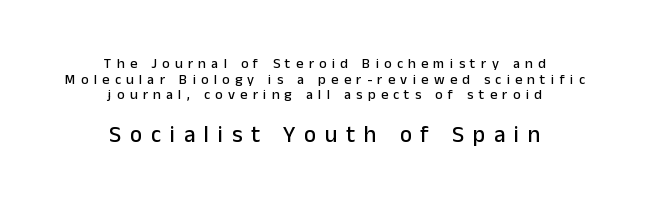
The image shows 23 px text type, upright; set centered, tight line spacing (1.12x), unusually wide letter spacing (+0.38 em), not underlined; the second (bottom) block is 1.64x larger.
